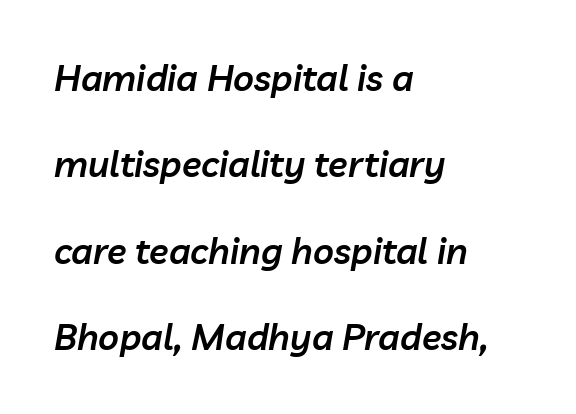
Just letters on the line, the space beneath them empty. Visually the block forms a straight wall on the left and a jagged coastline on the right. The line-height multiplier appears high, well above default. These lines carry some extra weight — a demibold, not a full bold.
